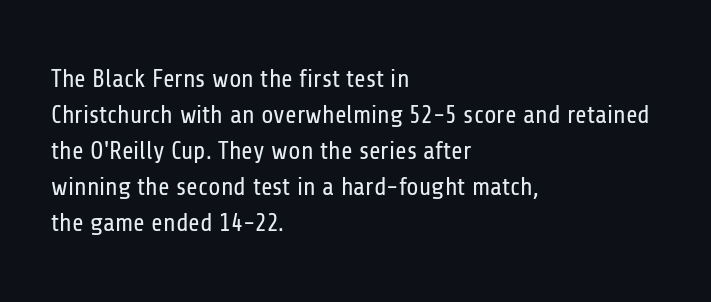
The image shows 25 px text type, upright; set left-aligned, normal line spacing (1.44x), normal letter spacing, not underlined.
